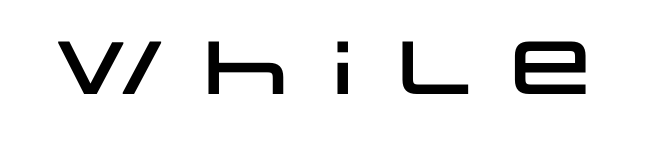
Q: Is the text italic (slanted)? A: No, it is upright.
Q: Is the typeface a serif or a sans-serif typeface? A: Sans-serif.
Q: Is the text underlined? A: No.
Q: Width (condensed, normal, or wide)? A: Wide.
Q: Stroke contrast? A: Low.
Q: x-height? A: Large.
Q: Monospaced? A: No.
